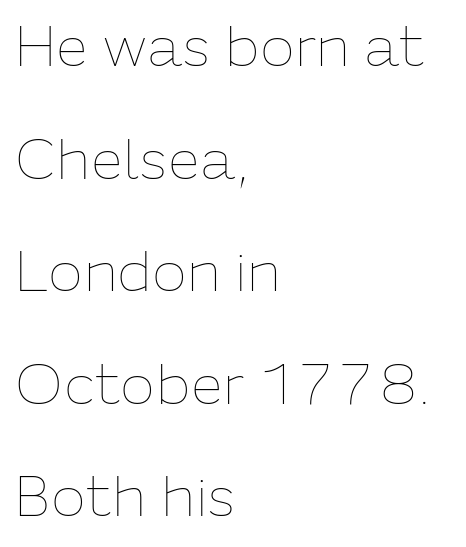
Q: Is the text bold? A: No.
Q: Is the text italic (slanted)? A: No, it is upright.
Q: Is the text underlined? A: No.
Q: How is the paragraph aligned? A: Left-aligned.
Q: Is the spacing between letters normal or unusually wide? A: Normal.
Q: Is the spacing between lines tight, normal or loose? A: Loose.
Q: Width (condensed, normal, or wide)? A: Normal.
Q: Stroke contrast? A: Low.
Q: x-height? A: Medium.
Q: Monospaced? A: No.
